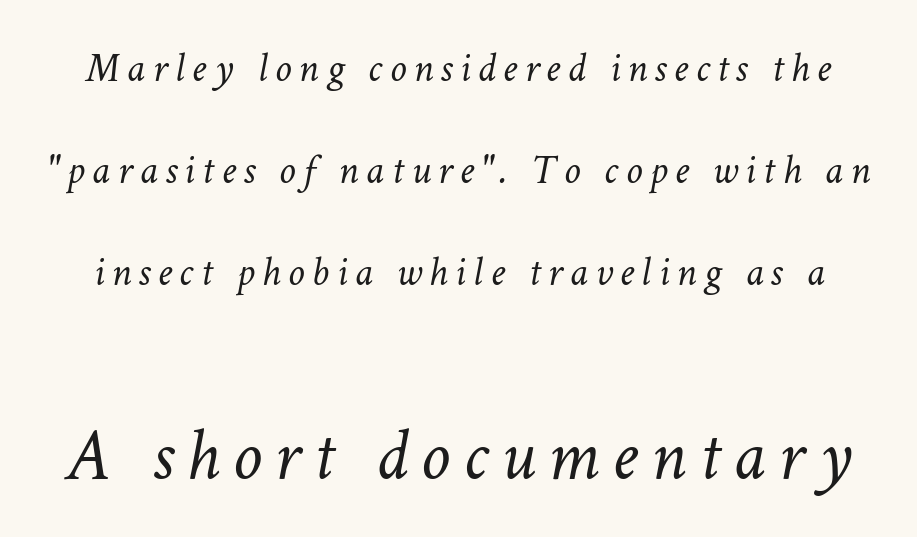
{"italic": "yes", "lean": "right", "slant_degrees": 11, "bold": "no", "weight": "light", "width": "normal", "stroke_contrast": "low", "x_height": "medium", "monospaced": "no", "underline": "no", "line_spacing": "loose", "line_spacing_ratio": 2.43, "larger_block": "second", "size_ratio": 1.76, "glyph_px": 74}
